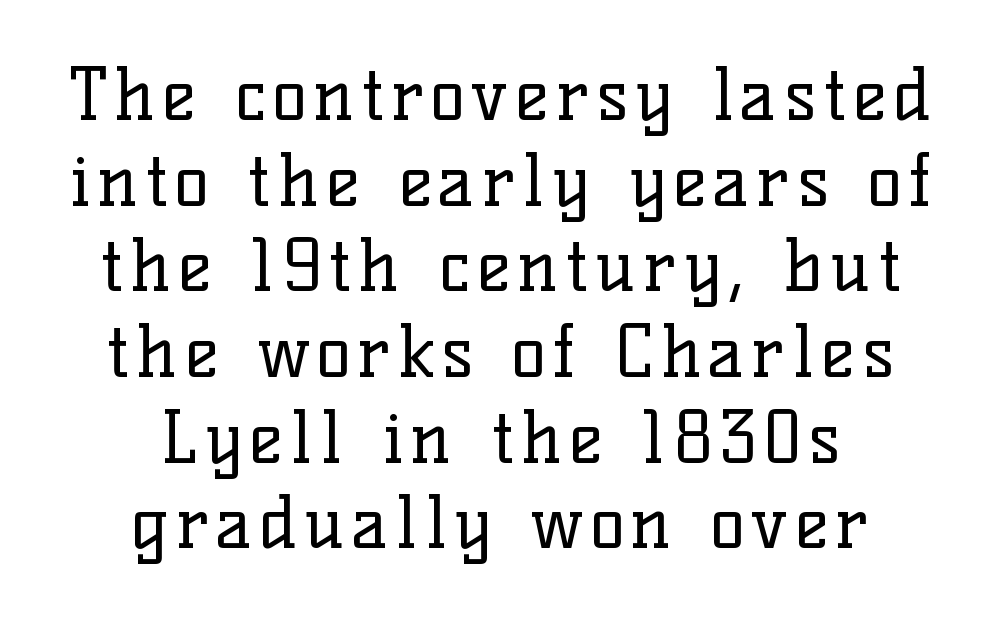
Designer's note — italics off, roman on. Nobody drew a line under any word here. The passage is arranged like a title page — every line centered. A quiet, ordinary-to-light weight characterises the typeface. Here the designer chose a conventional face with non-uniform glyph widths. The text was rendered using a seriffed face with decorative stroke endings.
